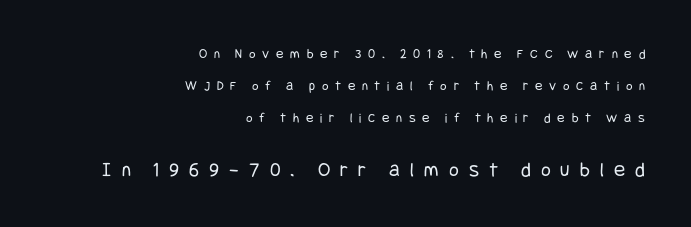
The image shows 21 px text type, upright; set right-aligned, loose line spacing (2.28x), unusually wide letter spacing (+0.48 em), not underlined; the second (bottom) block is 1.5x larger.
